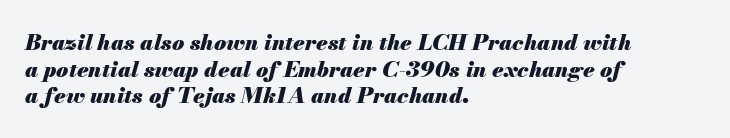
Q: Is the text bold? A: Yes.
Q: Is the text italic (slanted)? A: Yes, it leans right by about 13 degrees.
Q: Is the text underlined? A: No.
Q: How is the paragraph aligned? A: Left-aligned.
Q: Is the spacing between letters normal or unusually wide? A: Normal.
